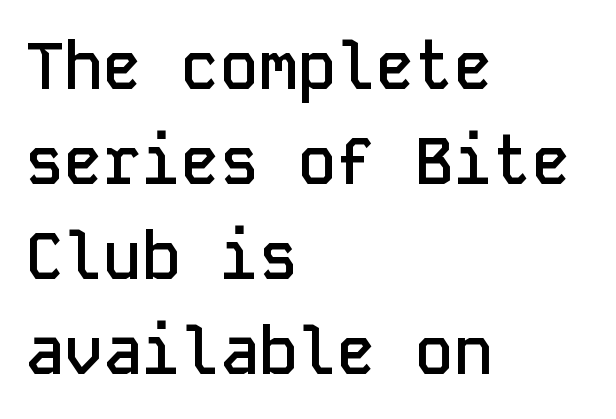
{"serif": "no", "italic": "no", "bold": "semi", "weight": "semibold", "width": "normal", "stroke_contrast": "low", "x_height": "medium", "monospaced": "yes", "underline": "no", "align": "left", "line_spacing": "normal", "line_spacing_ratio": 1.46, "letter_spacing": "normal", "letter_spacing_em": 0.0, "glyph_px": 65}
